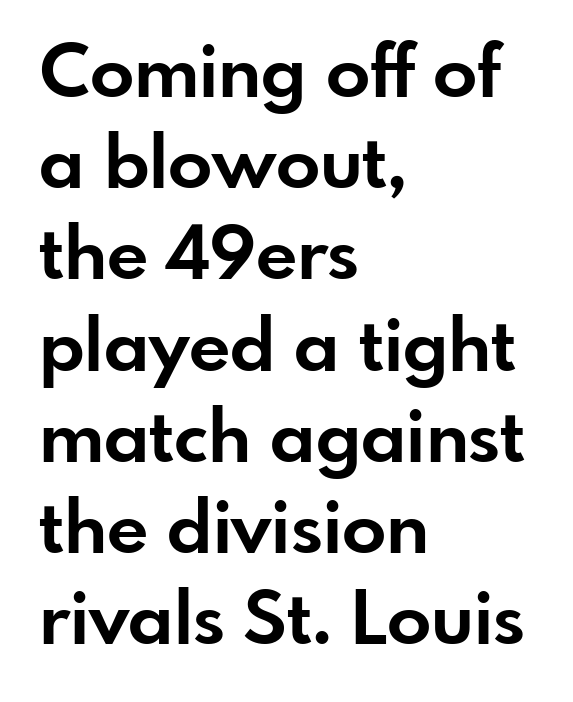
Quick note: interline space is typical. This rendering leaves character spacing at its baseline value. Visually the block forms a straight wall on the left and a jagged coastline on the right. In terms of letterform style, serifs are entirely absent. Only glyphs here, with clear space below each row.
